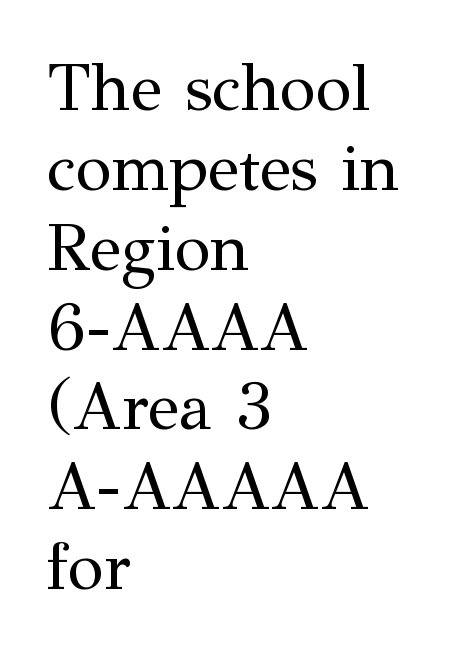
A serif font was chosen for this passage. Notice how the passage keeps a crisp vertical edge on the left only. Varying glyph widths throughout — classic text-font behaviour. Stroke thickness stays within the range of a standard reading face or lighter.
